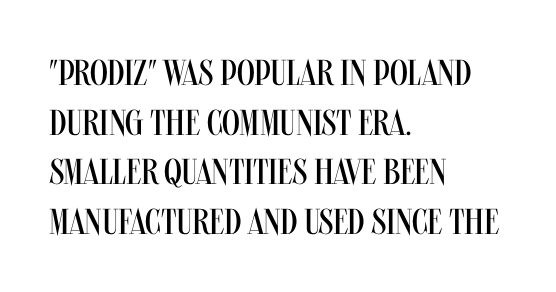
Just letters on the line, the space beneath them empty. Do the characters align in a grid? No, the font is proportional. Quick note: not italic, upright. Inter-character spacing is left at the font's built-in metrics. The weight tops out at a normal text grade.
